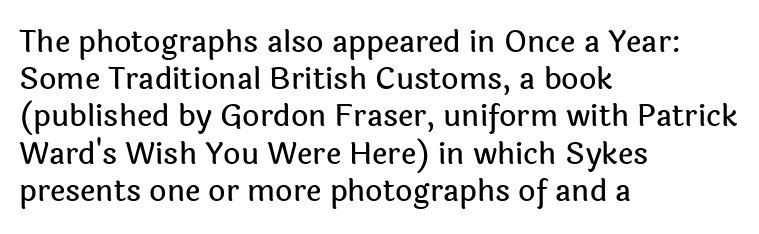
Do the letters lean? They stand straight. This is sans-serif lettering, the kind often seen on screens and signage. The glyphs are unaccompanied by any horizontal stroke below them. A classic flush-left, rag-right setting is used for this passage. The line texture is even and compact thanks to regular tracking.
